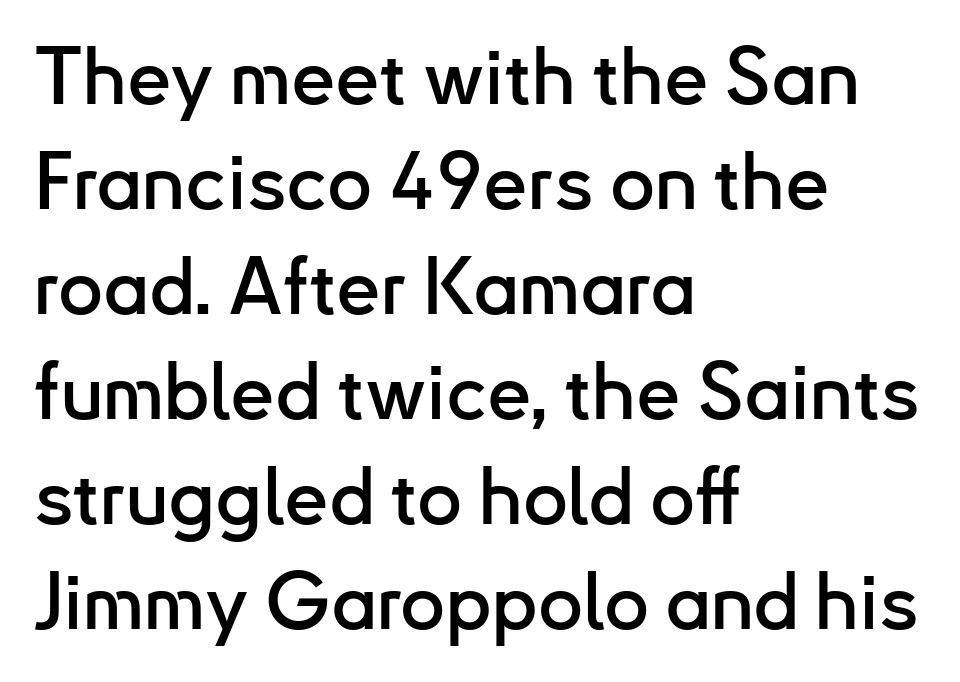
{"serif": "no", "italic": "no", "width": "normal", "stroke_contrast": "low", "x_height": "small", "monospaced": "no", "underline": "no", "align": "left", "line_spacing": "normal", "line_spacing_ratio": 1.33, "letter_spacing": "normal", "letter_spacing_em": 0.0, "glyph_px": 79}
